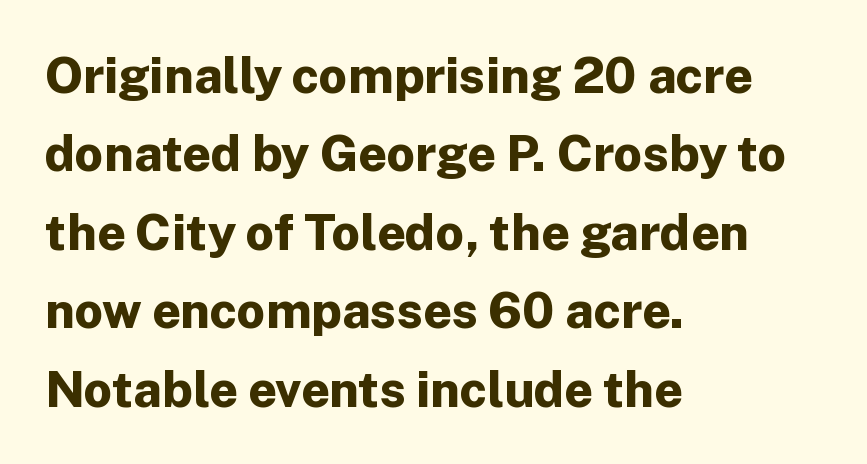
Q: Is the text bold? A: Yes.
Q: Is the text italic (slanted)? A: No, it is upright.
Q: Is the typeface a serif or a sans-serif typeface? A: Sans-serif.
Q: Is the text underlined? A: No.
Q: How is the paragraph aligned? A: Left-aligned.
Q: Is the spacing between letters normal or unusually wide? A: Normal.
Q: Is the spacing between lines tight, normal or loose? A: Normal.
Q: Width (condensed, normal, or wide)? A: Normal.
Q: Stroke contrast? A: Low.
Q: x-height? A: Medium.
Q: Monospaced? A: No.
